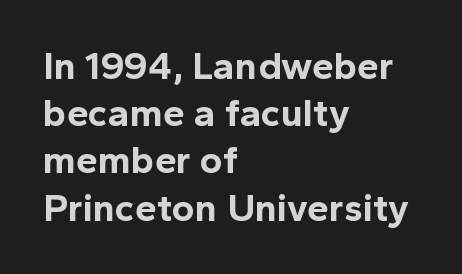
Q: Is the text bold? A: Yes.
Q: Is the text italic (slanted)? A: No, it is upright.
Q: Is the typeface a serif or a sans-serif typeface? A: Sans-serif.
Q: Is the text underlined? A: No.
Q: How is the paragraph aligned? A: Left-aligned.
Q: Is the spacing between letters normal or unusually wide? A: Normal.
Q: Width (condensed, normal, or wide)? A: Normal.
Q: x-height? A: Medium.
Q: Monospaced? A: No.
